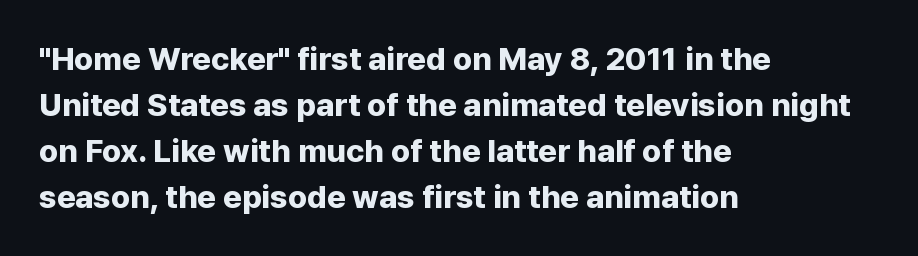
The image shows 32 px bold sans-serif type, upright; set left-aligned, normal line spacing (1.44x), normal letter spacing, not underlined; low stroke contrast and a medium x-height.
